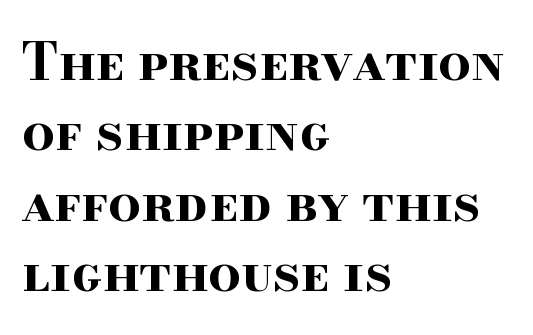
The image shows 51 px bold, wide serif type, upright; set left-aligned, normal line spacing (1.38x), normal letter spacing, not underlined; high stroke contrast and a small x-height.
